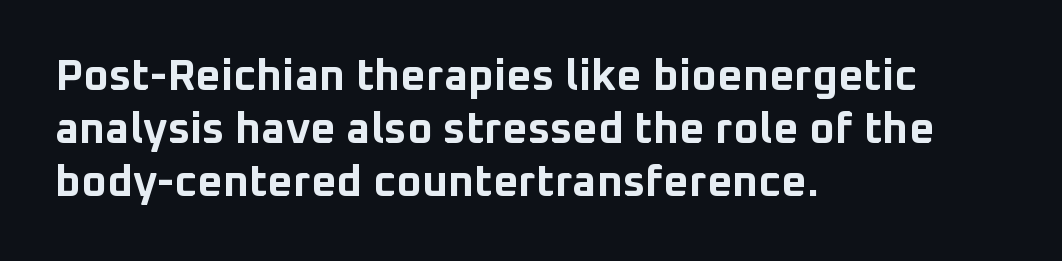
{"serif": "no", "italic": "no", "bold": "yes", "weight": "bold", "width": "normal", "stroke_contrast": "low", "x_height": "medium", "monospaced": "no", "underline": "no", "align": "left", "line_spacing_ratio": 1.2, "letter_spacing": "normal", "letter_spacing_em": 0.0, "glyph_px": 44}
